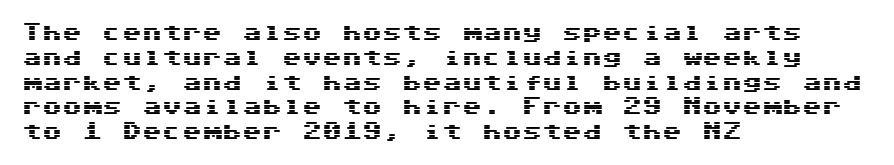
The image shows 20 px text type, upright; set left-aligned, line spacing 1.24x, normal letter spacing, not underlined.
